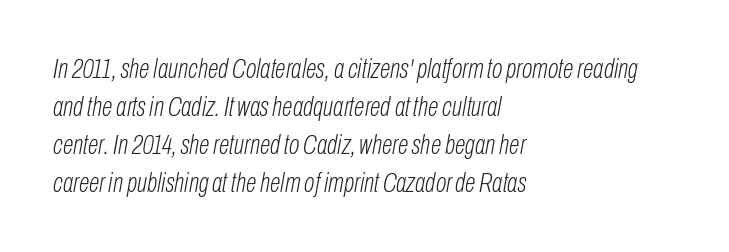
Q: Is the text bold? A: No.
Q: Is the text italic (slanted)? A: Yes, it leans right by about 10 degrees.
Q: Is the text underlined? A: No.
Q: How is the paragraph aligned? A: Left-aligned.
Q: Is the spacing between letters normal or unusually wide? A: Normal.
Q: Is the spacing between lines tight, normal or loose? A: Normal.
Q: Width (condensed, normal, or wide)? A: Condensed.
Q: Stroke contrast? A: Low.
Q: x-height? A: Medium.
Q: Monospaced? A: No.
